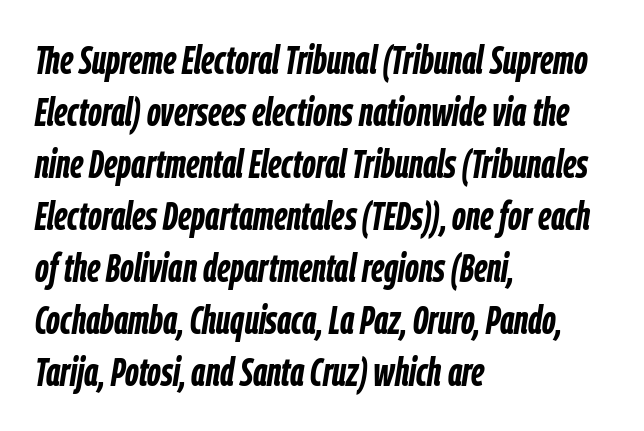
The image shows 40 px semibold, condensed type, italic (leaning right); set left-aligned, normal line spacing (1.3x), normal letter spacing, not underlined; low stroke contrast and a medium x-height.
